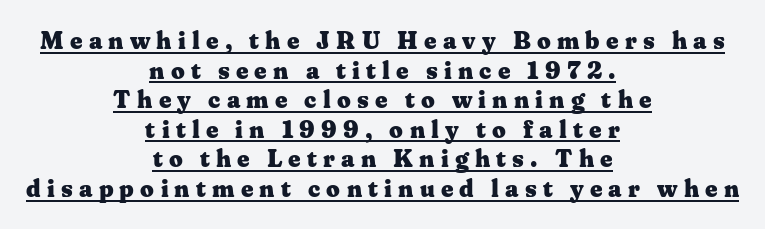
The image shows 24 px bold type, upright; set centered, line spacing 1.23x, unusually wide letter spacing (+0.26 em), underlined.
